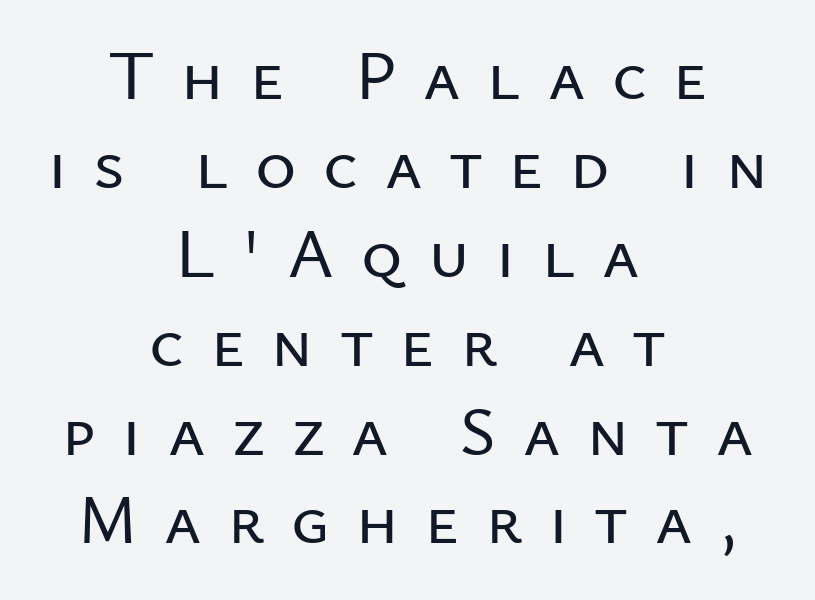
The image shows 70 px sans-serif type, upright; set centered, normal line spacing (1.27x), unusually wide letter spacing (+0.38 em), not underlined; low stroke contrast and a medium x-height.
